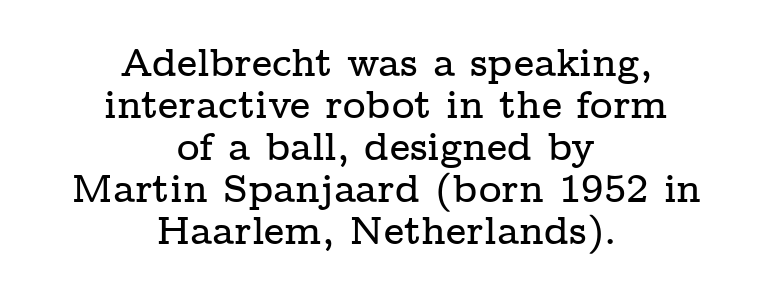
A serif font was chosen for this passage. Underlining? Definitely not there. Tracking here is standard; glyphs follow each other at the usual distance. Is this a fixed-width face? No — the glyphs have proportional, varying widths. The typesetter chose a symmetrical, centered arrangement here.
